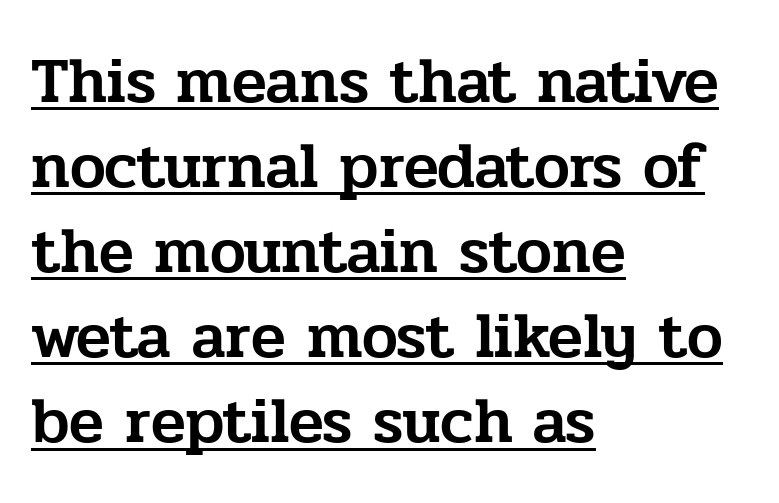
Q: Is the text italic (slanted)? A: No, it is upright.
Q: Is the typeface a serif or a sans-serif typeface? A: Serif.
Q: Is the text underlined? A: Yes.
Q: How is the paragraph aligned? A: Left-aligned.
Q: Is the spacing between letters normal or unusually wide? A: Normal.
Q: Is the spacing between lines tight, normal or loose? A: Normal.
Q: Width (condensed, normal, or wide)? A: Normal.
Q: Stroke contrast? A: Low.
Q: x-height? A: Medium.
Q: Monospaced? A: No.
